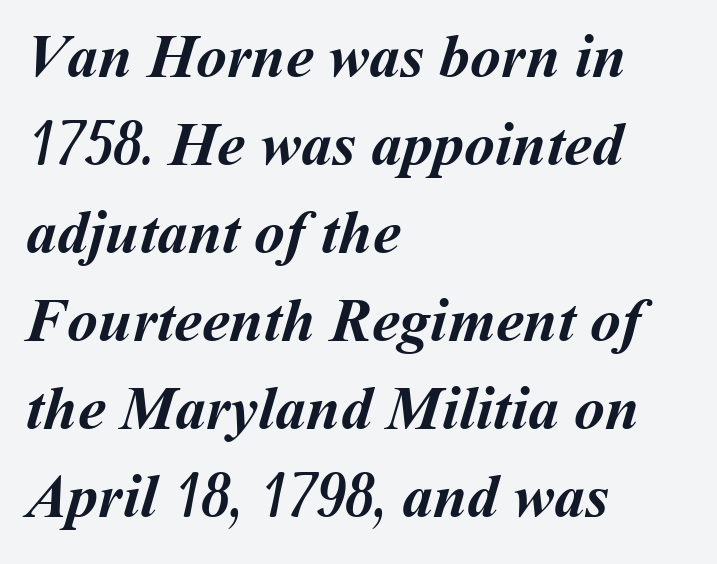
Q: Is the text bold? A: Yes.
Q: Is the text underlined? A: No.
Q: How is the paragraph aligned? A: Left-aligned.
Q: Is the spacing between letters normal or unusually wide? A: Normal.
Q: Is the spacing between lines tight, normal or loose? A: Normal.
Q: Width (condensed, normal, or wide)? A: Normal.
Q: Stroke contrast? A: Medium.
Q: x-height? A: Medium.
Q: Monospaced? A: No.
